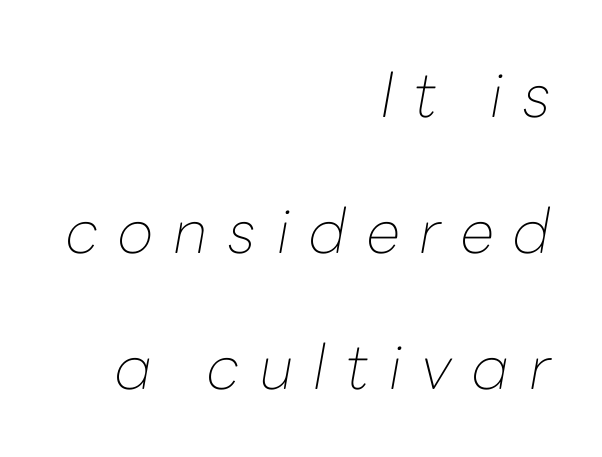
The image shows 62 px thin type, italic (leaning right); set right-aligned, loose line spacing (2.19x), unusually wide letter spacing (+0.32 em), not underlined; low stroke contrast and a medium x-height.
